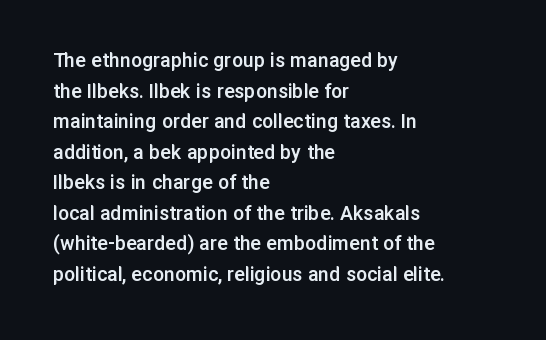
When letters stand straight like this, we call the style roman or upright. The space beneath each line is pristine and unruled. Horizontal alignment here is leftward, the default for most running prose. The gaps between neighbouring characters are ordinary and unremarkable. Students, this is semibold: more ink than regular, less than bold.
